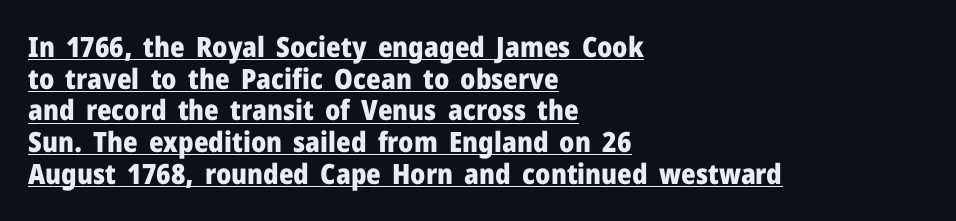
{"serif": "no", "italic": "no", "bold": "yes", "weight": "heavy", "width": "normal", "stroke_contrast": "low", "x_height": "medium", "monospaced": "no", "underline": "yes", "align": "left", "line_spacing": "tight", "line_spacing_ratio": 1.13, "letter_spacing": "normal", "letter_spacing_em": 0.0, "glyph_px": 28}
